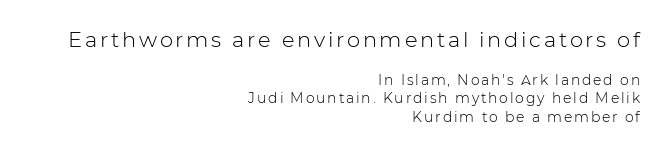
Q: Is the text bold? A: No.
Q: Is the text italic (slanted)? A: No, it is upright.
Q: Is the text underlined? A: No.
Q: How is the paragraph aligned? A: Right-aligned.
Q: Is the spacing between lines tight, normal or loose? A: Normal.
Q: Which block of text is set in a larger size, the first (top) or the second (bottom)? A: The first (top) one.
